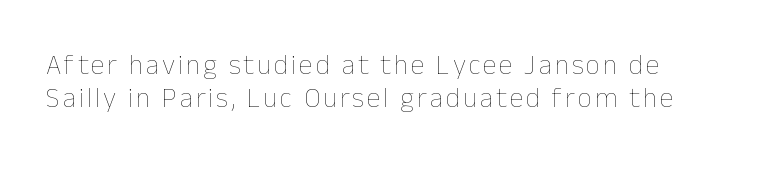
{"italic": "no", "bold": "no", "weight": "thin", "width": "normal", "stroke_contrast": "low", "x_height": "medium", "monospaced": "no", "underline": "no", "line_spacing_ratio": 1.18, "glyph_px": 28}
